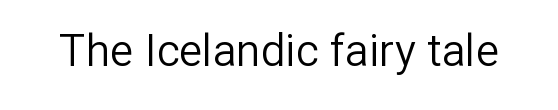
{"serif": "no", "italic": "no", "bold": "no", "weight": "regular", "width": "normal", "stroke_contrast": "low", "x_height": "medium", "monospaced": "no", "underline": "no", "letter_spacing": "normal", "letter_spacing_em": 0.0, "glyph_px": 44}
